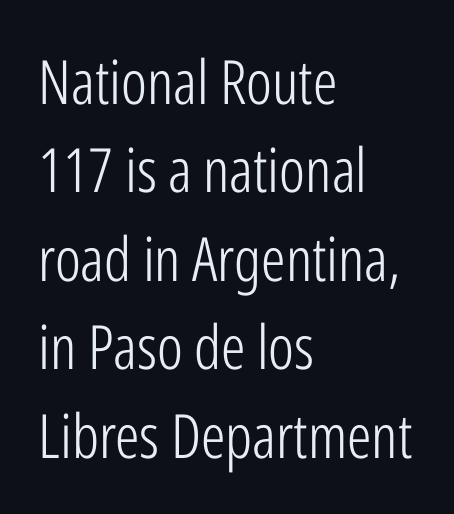
The image shows 61 px light, condensed sans-serif type, upright; set left-aligned, normal line spacing (1.45x), normal letter spacing, not underlined; low stroke contrast and a medium x-height.
